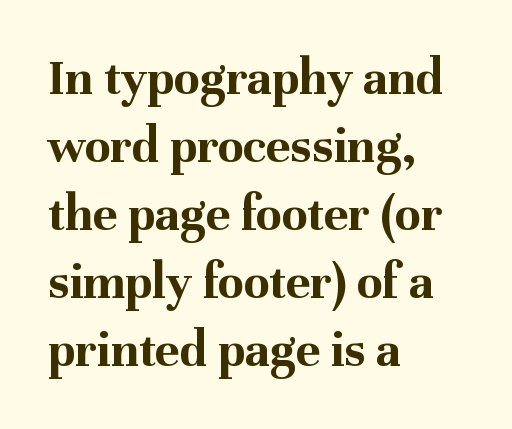
The image shows 52 px bold serif type, upright; set left-aligned, normal line spacing (1.31x), normal letter spacing, not underlined; medium stroke contrast and a medium x-height.
